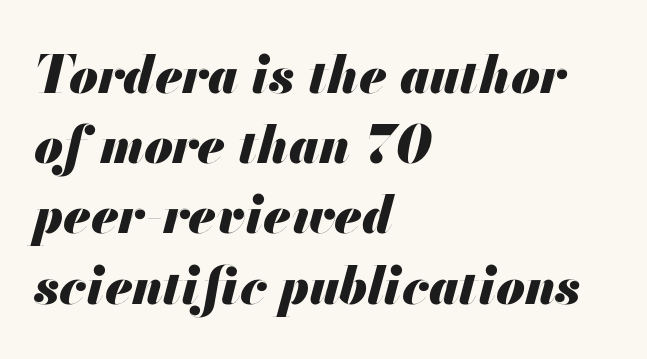
The image shows 52 px heavy type, italic (leaning right); set left-aligned, normal line spacing (1.35x), normal letter spacing, not underlined; medium stroke contrast and a small x-height.
